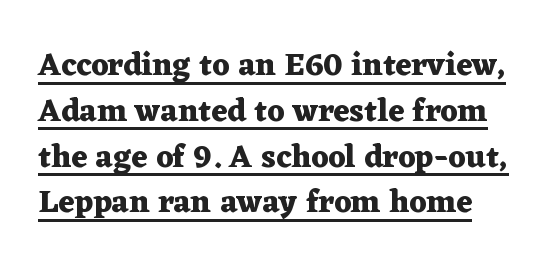
Q: Is the text bold? A: Yes.
Q: Is the text italic (slanted)? A: No, it is upright.
Q: Is the typeface a serif or a sans-serif typeface? A: Serif.
Q: Is the text underlined? A: Yes.
Q: Is the spacing between letters normal or unusually wide? A: Normal.
Q: Is the spacing between lines tight, normal or loose? A: Normal.
Q: Width (condensed, normal, or wide)? A: Wide.
Q: Stroke contrast? A: Medium.
Q: x-height? A: Medium.
Q: Monospaced? A: No.
